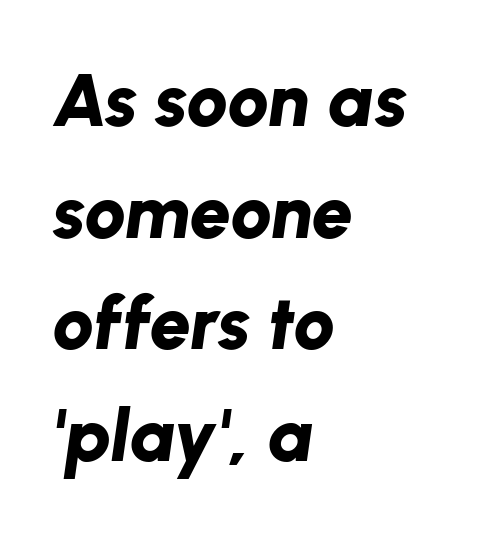
Q: Is the text bold? A: Yes.
Q: Is the text italic (slanted)? A: Yes, it leans right by about 8 degrees.
Q: Is the text underlined? A: No.
Q: How is the paragraph aligned? A: Left-aligned.
Q: Is the spacing between letters normal or unusually wide? A: Normal.
Q: Is the spacing between lines tight, normal or loose? A: Normal.
Q: Width (condensed, normal, or wide)? A: Normal.
Q: Stroke contrast? A: Low.
Q: x-height? A: Medium.
Q: Monospaced? A: No.
